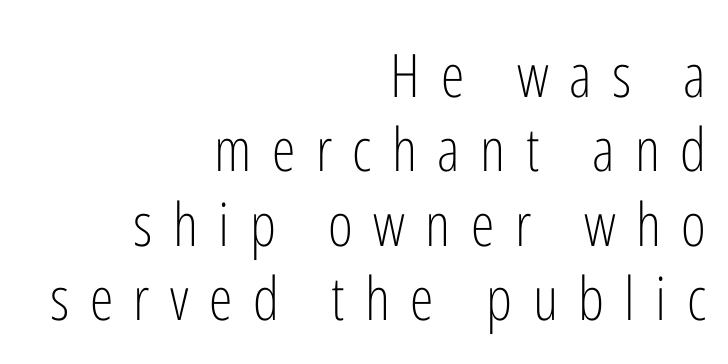
{"serif": "no", "italic": "no", "bold": "no", "weight": "light", "width": "condensed", "stroke_contrast": "low", "x_height": "medium", "monospaced": "no", "underline": "no", "align": "right", "line_spacing_ratio": 1.24, "letter_spacing": "wide", "letter_spacing_em": 0.34, "glyph_px": 60}
